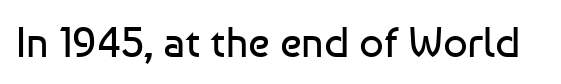
{"serif": "no", "italic": "no", "bold": "no", "weight": "regular", "width": "normal", "stroke_contrast": "low", "x_height": "medium", "monospaced": "no", "underline": "no", "letter_spacing": "normal", "letter_spacing_em": 0.0, "glyph_px": 43}
